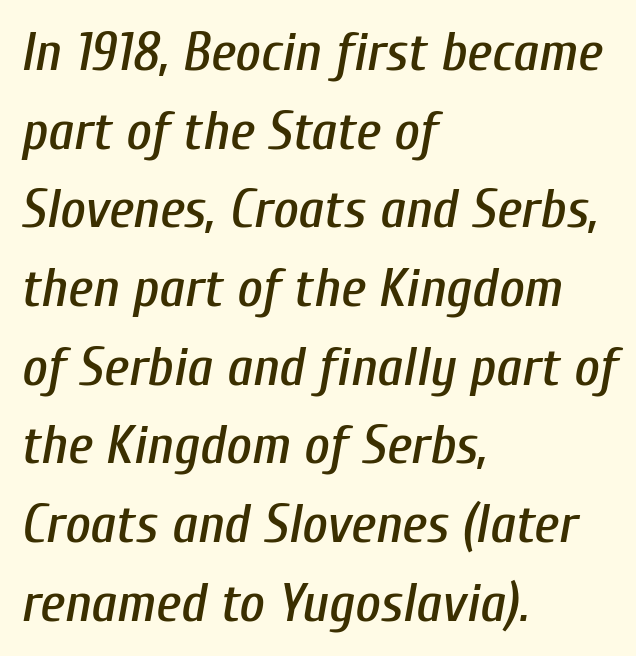
One glance says typical: line gaps are just what's usual. This rendering features lettering with no underline. Letter spacing: default. Do the characters align in a grid? No, the font is proportional. Compared with ordinary roman type, these characters are visibly tilted.
